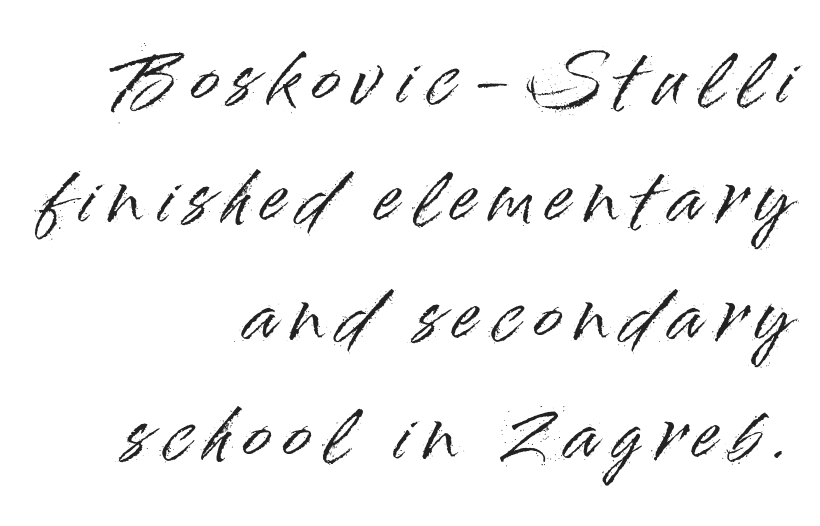
{"serif": "no", "width": "normal", "stroke_contrast": "high", "x_height": "small", "monospaced": "no", "underline": "no", "align": "right", "line_spacing_ratio": 1.77, "letter_spacing": "wide", "letter_spacing_em": 0.21, "glyph_px": 67}
